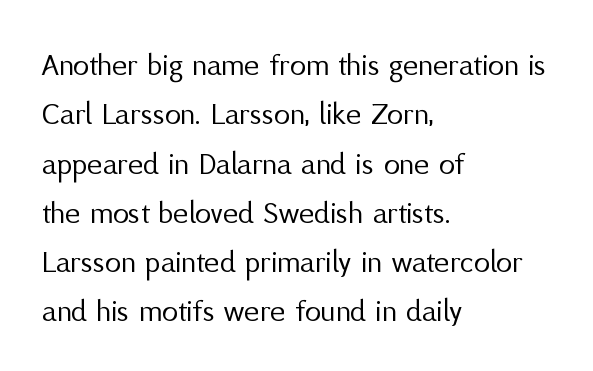
A sans-serif font was chosen for this passage. Italic? Not at all — the glyphs are vertical. The passage shown is not underscored anywhere. Spacing verdict: proportional, widths tailored to each character.
